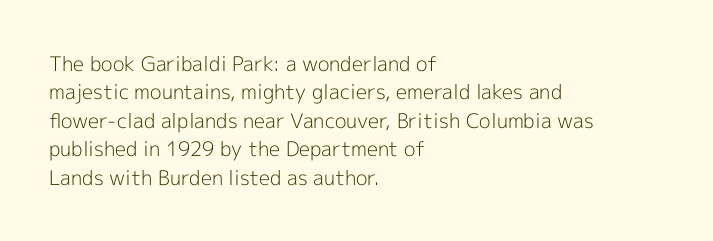
{"italic": "no", "bold": "no", "underline": "no", "align": "left", "line_spacing": "normal", "line_spacing_ratio": 1.42, "letter_spacing": "normal", "letter_spacing_em": 0.0, "glyph_px": 20}
